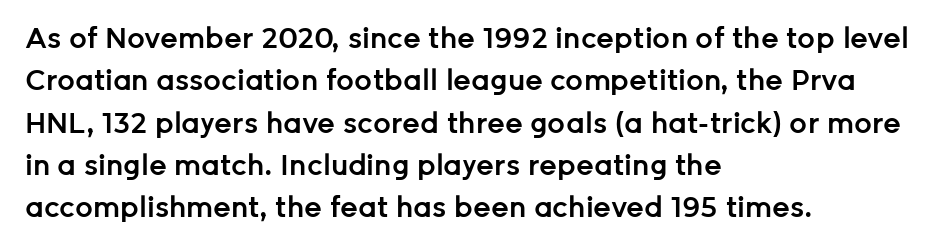
The image shows 28 px semibold sans-serif type, upright; set left-aligned, normal line spacing (1.51x), normal letter spacing, not underlined; low stroke contrast and a medium x-height.
